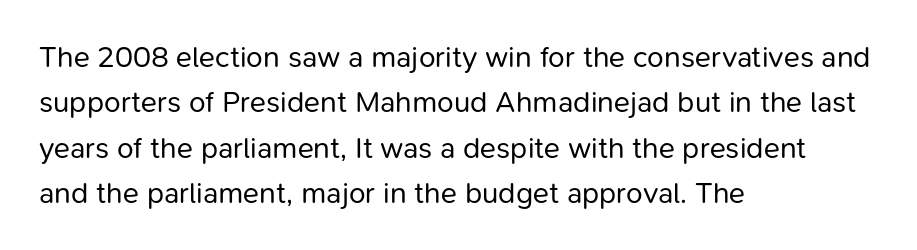
The image shows 30 px regular-weight sans-serif type, upright; set left-aligned, normal line spacing (1.51x), normal letter spacing, not underlined; low stroke contrast and a medium x-height.
